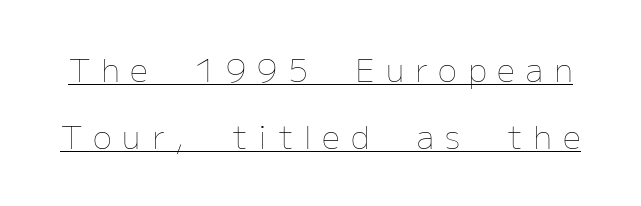
Unlike italic type, these characters show no tilt at all. Spacing between characters has been opened up far beyond the box default. The designer dialed line spacing up above the default. Is the type heavy? It reads as light-to-regular instead. The face used here is proportionally spaced, like ordinary book or web type.
